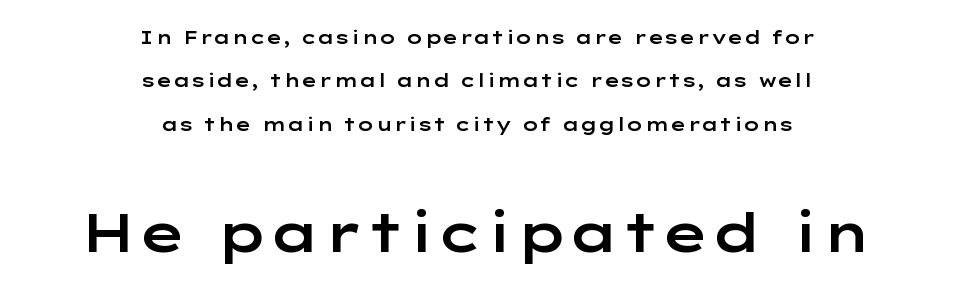
The glyphs are unaccompanied by any horizontal stroke below them. Centered paragraph, ragged on both sides. Short note: letters normally spaced. Looks like regular typesetting: each glyph gets only the width it needs. One glance says open: line gaps are wider than usual. Quick note: not italic, upright.
